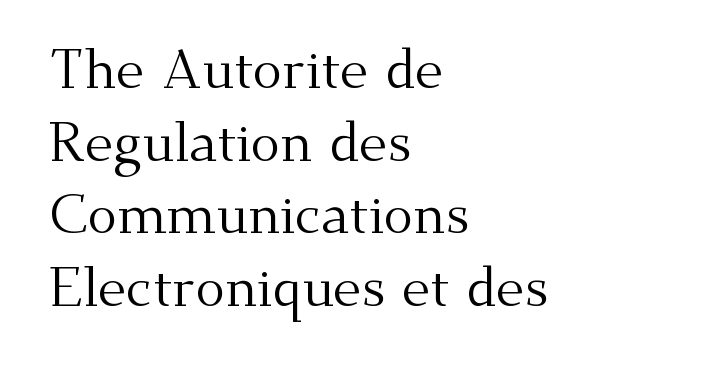
{"serif": "yes", "italic": "no", "bold": "no", "weight": "regular", "width": "normal", "stroke_contrast": "medium", "x_height": "small", "monospaced": "no", "underline": "no", "align": "left", "line_spacing": "normal", "line_spacing_ratio": 1.32, "letter_spacing": "normal", "letter_spacing_em": 0.0, "glyph_px": 55}
